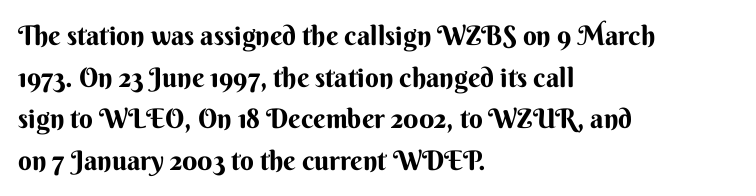
The image shows 27 px bold type, upright; set left-aligned, normal line spacing (1.54x), normal letter spacing, not underlined.
